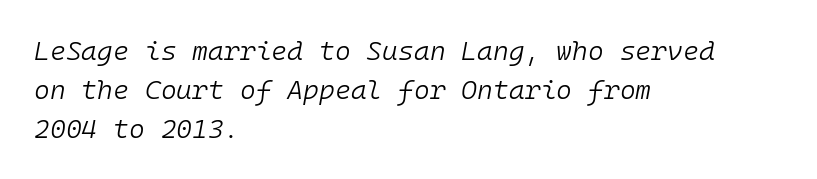
Q: Is the text bold? A: No.
Q: Is the text italic (slanted)? A: Yes, it leans right by about 10 degrees.
Q: Is the text underlined? A: No.
Q: How is the paragraph aligned? A: Left-aligned.
Q: Is the spacing between letters normal or unusually wide? A: Normal.
Q: Is the spacing between lines tight, normal or loose? A: Normal.
